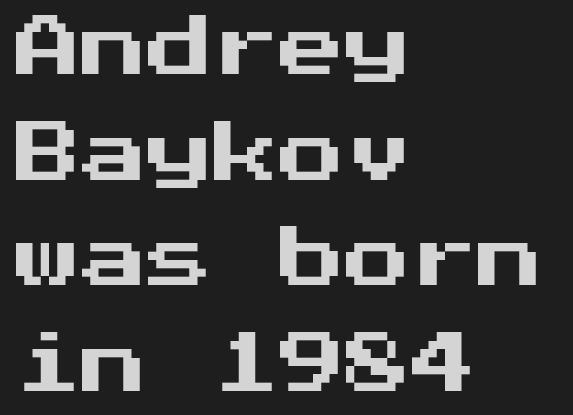
The space between consecutive lines is moderate. The letterforms sit shoulder to shoulder at normal distance. Letters rest on an invisible, unmarked baseline. Visually the block forms a straight wall on the left and a jagged coastline on the right. This sample uses an upright cut, with every glyph sitting square on the baseline. The type family on display is of the sans-serif kind.
